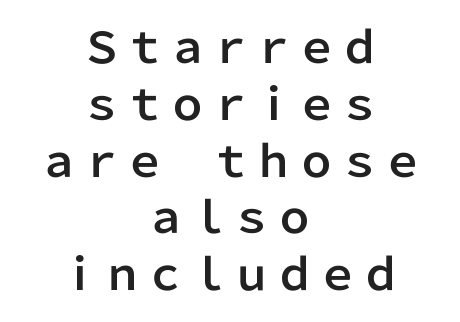
{"serif": "no", "italic": "no", "width": "normal", "stroke_contrast": "low", "x_height": "medium", "monospaced": "no", "underline": "no", "align": "center", "line_spacing": "normal", "line_spacing_ratio": 1.32, "letter_spacing": "normal", "letter_spacing_em": 0.0, "glyph_px": 43}
